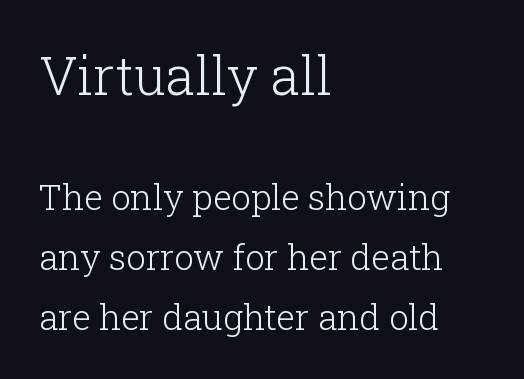
Q: Is the text bold? A: No.
Q: Is the text italic (slanted)? A: No, it is upright.
Q: Is the typeface a serif or a sans-serif typeface? A: Serif.
Q: Is the text underlined? A: No.
Q: How is the paragraph aligned? A: Left-aligned.
Q: Is the spacing between letters normal or unusually wide? A: Normal.
Q: Which block of text is set in a larger size, the first (top) or the second (bottom)? A: The first (top) one.
Q: Width (condensed, normal, or wide)? A: Normal.
Q: Stroke contrast? A: Low.
Q: x-height? A: Medium.
Q: Monospaced? A: No.
